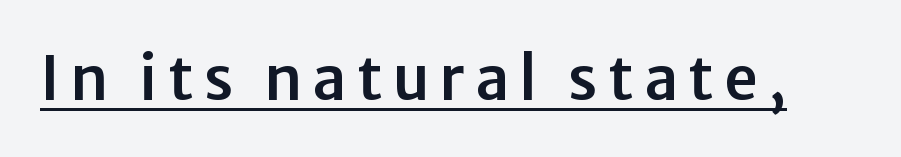
The image shows 60 px sans-serif type, upright; set underlined; low stroke contrast and a medium x-height.
